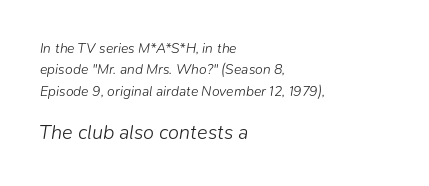
Q: Is the text bold? A: No.
Q: Is the text italic (slanted)? A: Yes, it leans right by about 9 degrees.
Q: Is the text underlined? A: No.
Q: How is the paragraph aligned? A: Left-aligned.
Q: Is the spacing between letters normal or unusually wide? A: Normal.
Q: Is the spacing between lines tight, normal or loose? A: Normal.
Q: Which block of text is set in a larger size, the first (top) or the second (bottom)? A: The second (bottom) one.
